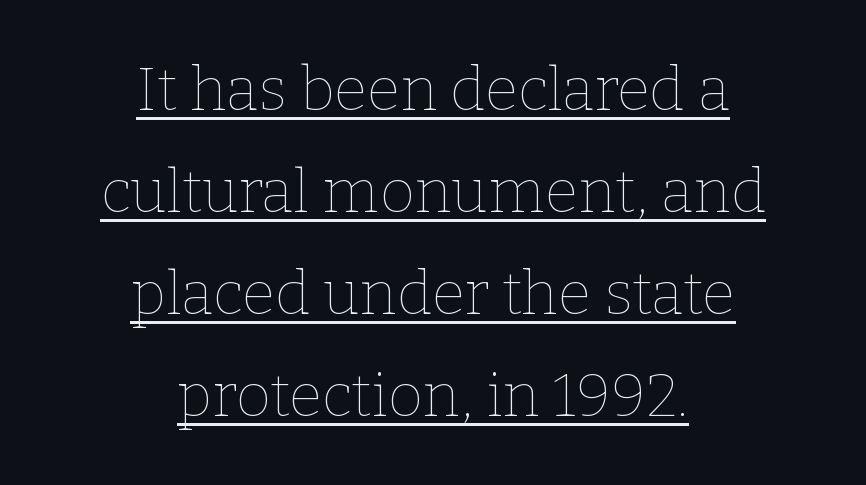
{"italic": "no", "bold": "no", "weight": "thin", "width": "normal", "stroke_contrast": "low", "x_height": "medium", "monospaced": "no", "underline": "yes", "align": "center", "line_spacing": "normal", "line_spacing_ratio": 1.7, "letter_spacing": "normal", "letter_spacing_em": 0.0, "glyph_px": 60}
